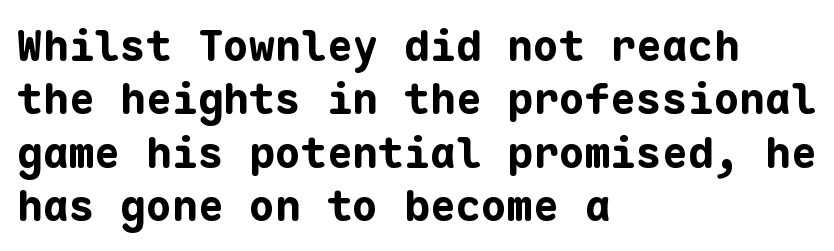
Q: Is the text bold? A: Yes.
Q: Is the text italic (slanted)? A: No, it is upright.
Q: Is the typeface a serif or a sans-serif typeface? A: Sans-serif.
Q: Is the text underlined? A: No.
Q: How is the paragraph aligned? A: Left-aligned.
Q: Is the spacing between letters normal or unusually wide? A: Normal.
Q: Width (condensed, normal, or wide)? A: Normal.
Q: Stroke contrast? A: Low.
Q: x-height? A: Medium.
Q: Monospaced? A: Yes.
